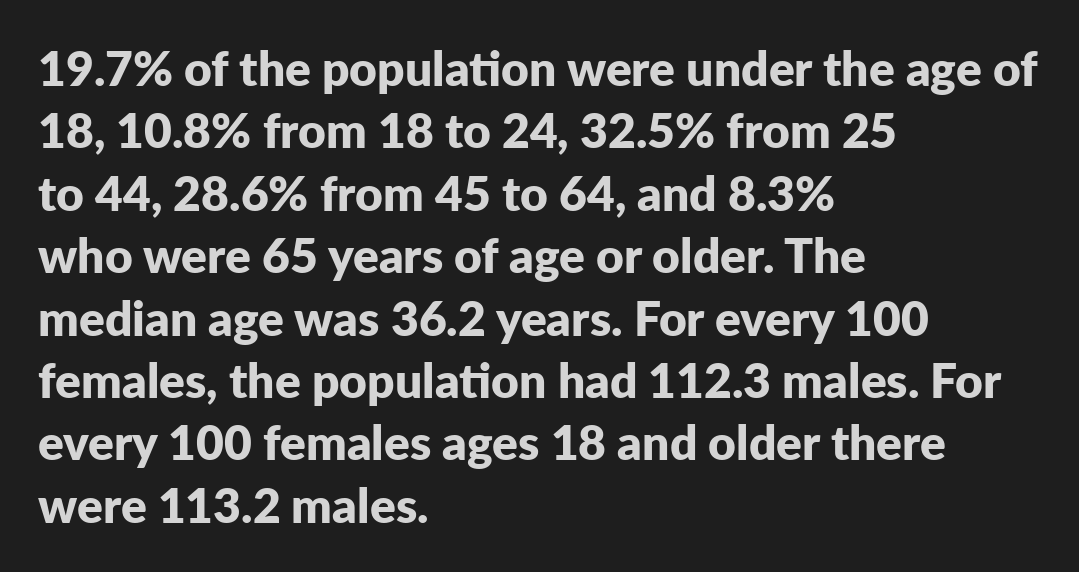
Q: Is the text bold? A: Yes.
Q: Is the text italic (slanted)? A: No, it is upright.
Q: Is the typeface a serif or a sans-serif typeface? A: Sans-serif.
Q: Is the text underlined? A: No.
Q: How is the paragraph aligned? A: Left-aligned.
Q: Is the spacing between letters normal or unusually wide? A: Normal.
Q: Is the spacing between lines tight, normal or loose? A: Normal.
Q: Width (condensed, normal, or wide)? A: Normal.
Q: Stroke contrast? A: Low.
Q: x-height? A: Medium.
Q: Monospaced? A: No.
